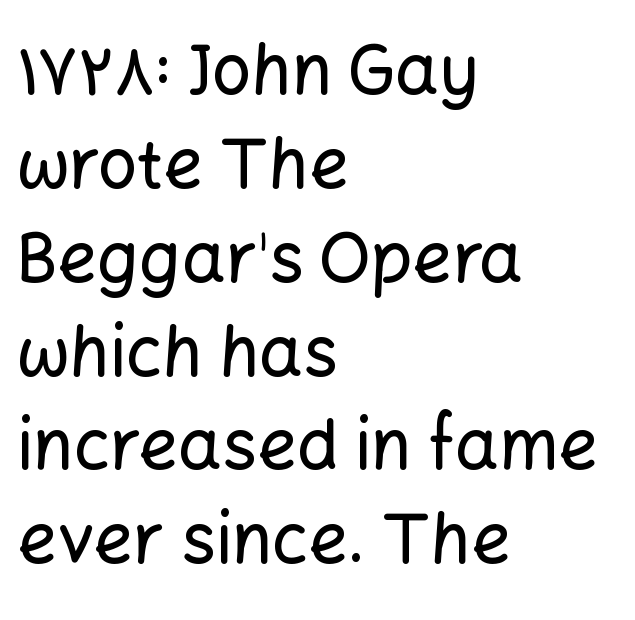
{"serif": "no", "italic": "no", "width": "normal", "stroke_contrast": "low", "x_height": "medium", "monospaced": "no", "underline": "no", "align": "left", "line_spacing": "normal", "line_spacing_ratio": 1.36, "letter_spacing": "normal", "letter_spacing_em": 0.0, "glyph_px": 69}
